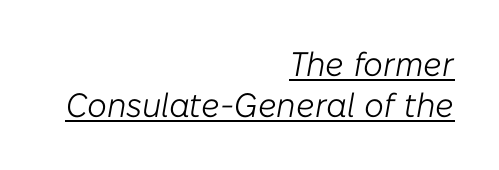
Q: Is the text bold? A: No.
Q: Is the text italic (slanted)? A: Yes, it leans right by about 10 degrees.
Q: Is the text underlined? A: Yes.
Q: How is the paragraph aligned? A: Right-aligned.
Q: Is the spacing between letters normal or unusually wide? A: Normal.
Q: Width (condensed, normal, or wide)? A: Normal.
Q: Stroke contrast? A: Low.
Q: x-height? A: Medium.
Q: Monospaced? A: No.
